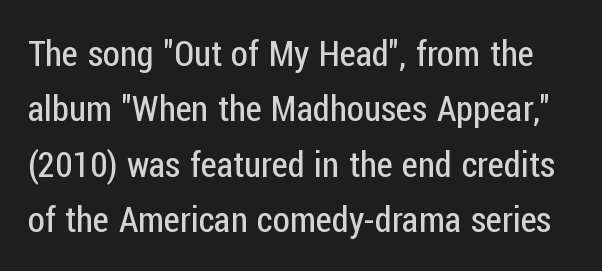
Successive baselines arrive at the customary interval. No extra tracking has been applied to these lines. The cut favours lightness, reaching ordinary text weight at its darkest. Stroke terminals: plain, sans-serif. Think of a printed novel: that variable character pitch is what you see here. Characters remain perfectly vertical along every line.
